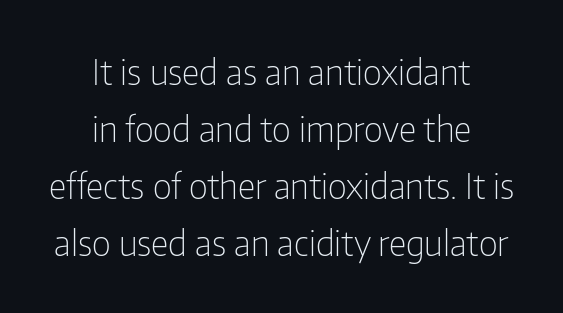
Q: Is the text bold? A: No.
Q: Is the text italic (slanted)? A: No, it is upright.
Q: Is the typeface a serif or a sans-serif typeface? A: Sans-serif.
Q: Is the text underlined? A: No.
Q: How is the paragraph aligned? A: Centered.
Q: Is the spacing between letters normal or unusually wide? A: Normal.
Q: Is the spacing between lines tight, normal or loose? A: Normal.
Q: Width (condensed, normal, or wide)? A: Condensed.
Q: Stroke contrast? A: Low.
Q: x-height? A: Medium.
Q: Monospaced? A: No.
